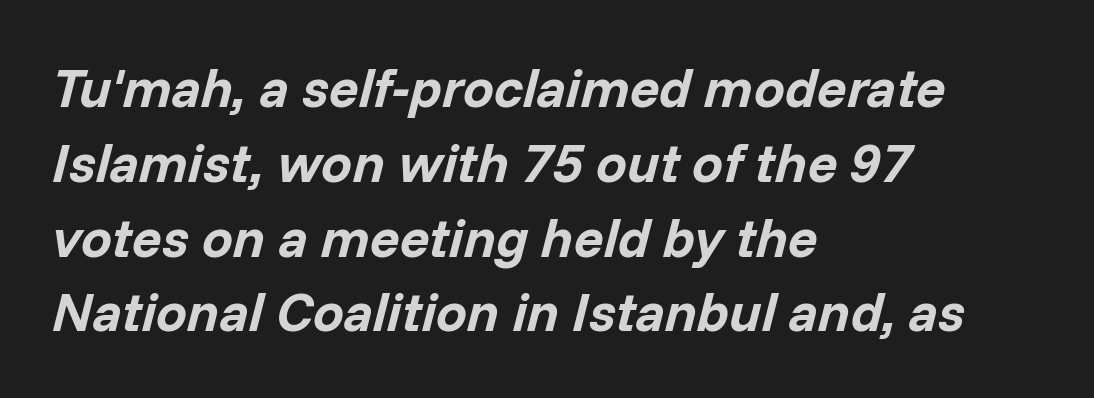
Q: Is the text bold? A: Yes.
Q: Is the text italic (slanted)? A: Yes, it leans right by about 14 degrees.
Q: Is the text underlined? A: No.
Q: How is the paragraph aligned? A: Left-aligned.
Q: Is the spacing between letters normal or unusually wide? A: Normal.
Q: Is the spacing between lines tight, normal or loose? A: Normal.
Q: Width (condensed, normal, or wide)? A: Normal.
Q: Stroke contrast? A: Low.
Q: x-height? A: Medium.
Q: Monospaced? A: No.
